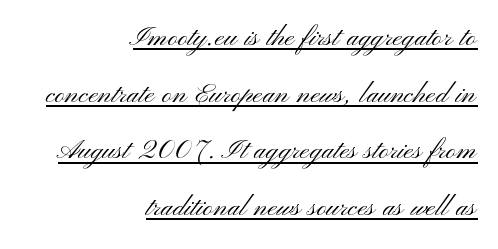
{"serif": "no", "bold": "no", "weight": "light", "width": "wide", "stroke_contrast": "medium", "x_height": "small", "monospaced": "no", "underline": "yes", "align": "right", "line_spacing": "normal", "line_spacing_ratio": 1.62, "letter_spacing": "normal", "letter_spacing_em": 0.0, "glyph_px": 35}
